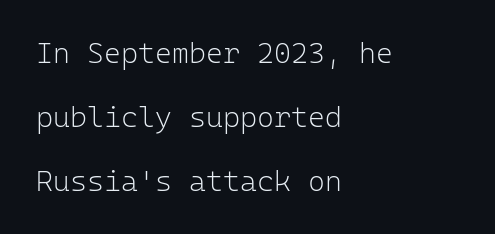
{"serif": "no", "italic": "no", "bold": "no", "weight": "light", "width": "normal", "stroke_contrast": "low", "x_height": "medium", "monospaced": "yes", "underline": "no", "align": "left", "line_spacing": "loose", "line_spacing_ratio": 2.2, "letter_spacing": "normal", "letter_spacing_em": 0.0, "glyph_px": 29}
